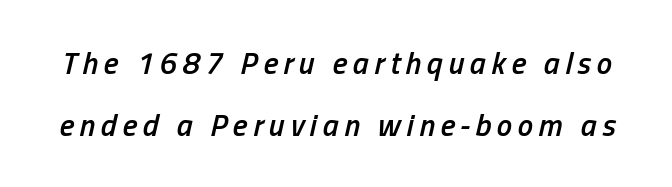
Q: Is the text bold? A: Semi-bold.
Q: Is the text italic (slanted)? A: Yes, it leans right by about 13 degrees.
Q: Is the text underlined? A: No.
Q: Is the spacing between lines tight, normal or loose? A: Loose.
Q: Width (condensed, normal, or wide)? A: Condensed.
Q: Stroke contrast? A: Low.
Q: x-height? A: Medium.
Q: Monospaced? A: No.
